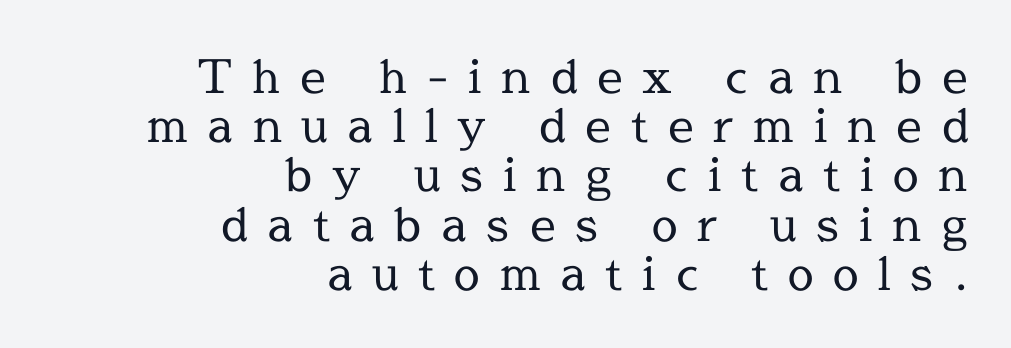
I'd call this a serif setting — the letters wear small feet. The compositor pushed each line to the right boundary. Has an underline been added? It has not. In terms of leading, this rendering errs on the cramped side.
